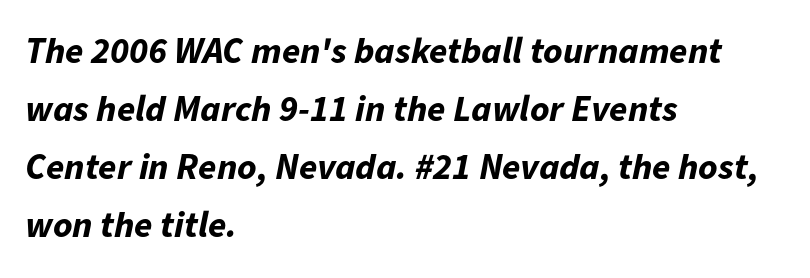
Character widths vary here, with narrow letters taking less room than wide ones. Heavy, bold letterforms. Alignment: flush left. Students, observe: this is what conventionally led text looks like.
